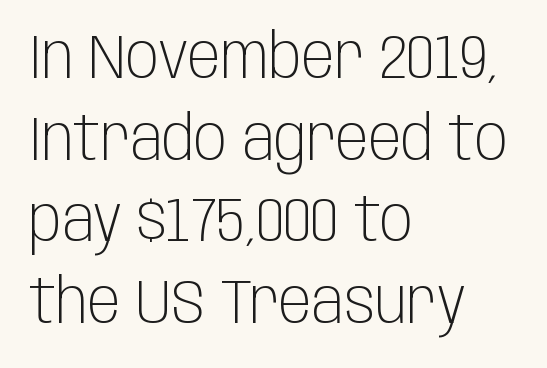
Q: Is the text bold? A: No.
Q: Is the text italic (slanted)? A: No, it is upright.
Q: Is the typeface a serif or a sans-serif typeface? A: Sans-serif.
Q: Is the text underlined? A: No.
Q: How is the paragraph aligned? A: Left-aligned.
Q: Is the spacing between letters normal or unusually wide? A: Normal.
Q: Is the spacing between lines tight, normal or loose? A: Normal.
Q: Width (condensed, normal, or wide)? A: Condensed.
Q: Stroke contrast? A: Low.
Q: x-height? A: Large.
Q: Monospaced? A: No.
